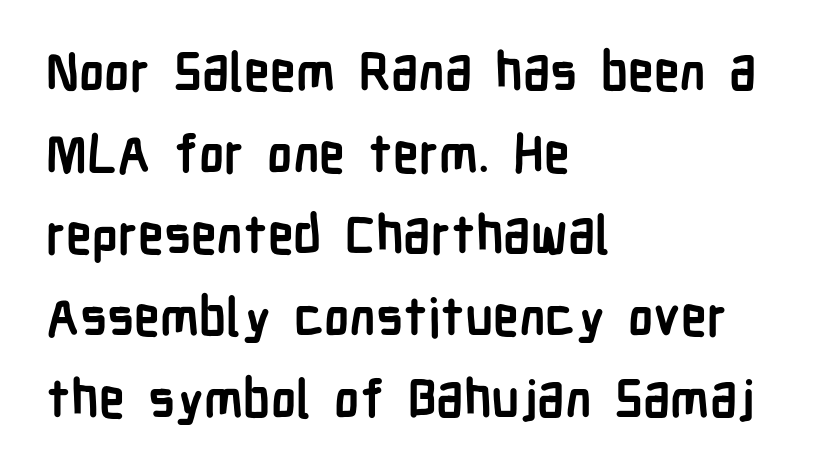
Q: Is the text bold? A: Yes.
Q: Is the text italic (slanted)? A: No, it is upright.
Q: Is the typeface a serif or a sans-serif typeface? A: Sans-serif.
Q: Is the text underlined? A: No.
Q: How is the paragraph aligned? A: Left-aligned.
Q: Is the spacing between letters normal or unusually wide? A: Normal.
Q: Is the spacing between lines tight, normal or loose? A: Normal.
Q: Width (condensed, normal, or wide)? A: Condensed.
Q: Stroke contrast? A: Low.
Q: x-height? A: Medium.
Q: Monospaced? A: No.
